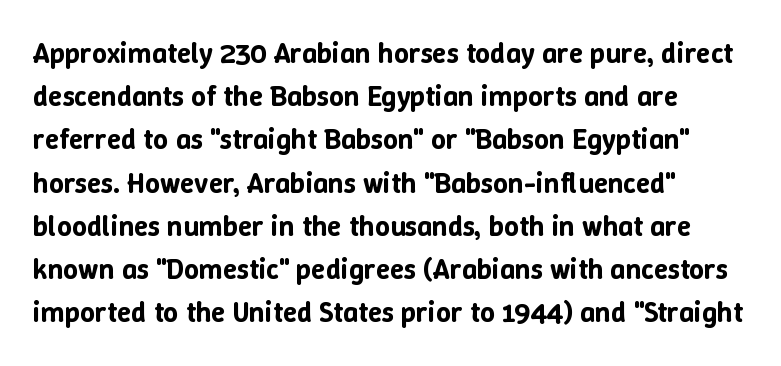
The image shows 29 px text type, upright; set left-aligned, normal line spacing (1.49x), normal letter spacing, not underlined; low stroke contrast and a medium x-height.
